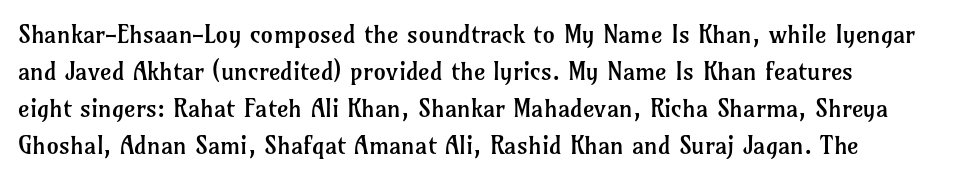
{"italic": "no", "bold": "no", "underline": "no", "line_spacing": "normal", "line_spacing_ratio": 1.48, "letter_spacing": "normal", "letter_spacing_em": 0.0, "glyph_px": 25}
